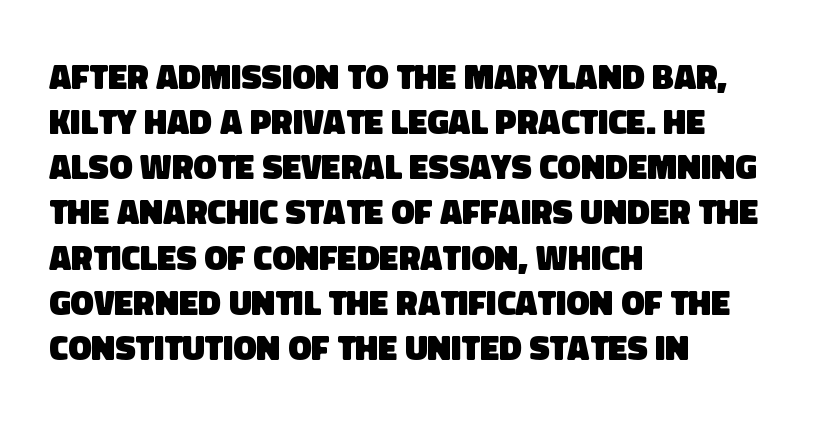
The image shows 35 px heavy sans-serif type; set left-aligned, normal line spacing (1.29x), normal letter spacing, not underlined; low stroke contrast and a large x-height.
